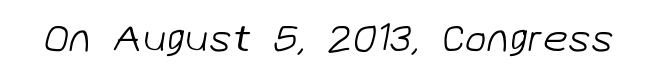
Tracking here is standard; glyphs follow each other at the usual distance. Nobody drew a line under any word here. Nope, no serifs anywhere on these letters. You could not count columns in this text — the font is proportionally spaced. The weight would be labelled regular, book, light, or lighter still.
